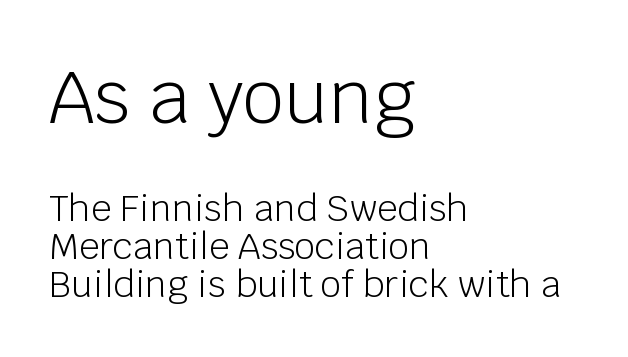
The image shows 73 px light sans-serif type, upright; set left-aligned, tight line spacing (1.05x), normal letter spacing, not underlined; the first (top) block is 2.03x larger; low stroke contrast and a large x-height.
